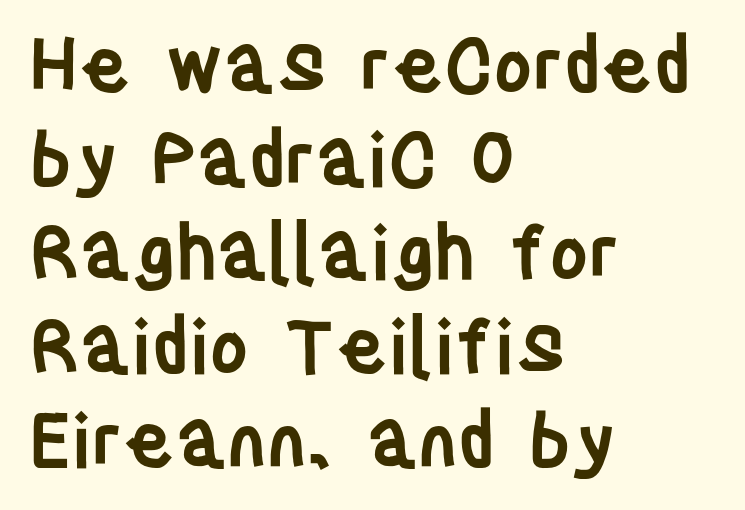
Q: Is the text bold? A: Semi-bold.
Q: Is the text italic (slanted)? A: No, it is upright.
Q: Is the typeface a serif or a sans-serif typeface? A: Sans-serif.
Q: Is the text underlined? A: No.
Q: How is the paragraph aligned? A: Left-aligned.
Q: Is the spacing between letters normal or unusually wide? A: Normal.
Q: Is the spacing between lines tight, normal or loose? A: Normal.
Q: Width (condensed, normal, or wide)? A: Condensed.
Q: Stroke contrast? A: Low.
Q: x-height? A: Large.
Q: Monospaced? A: No.
